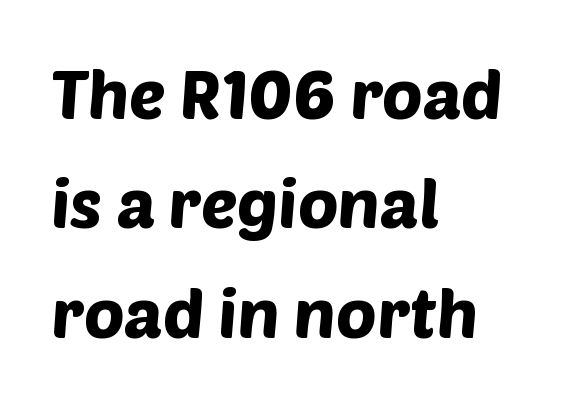
{"serif": "no", "width": "normal", "stroke_contrast": "low", "x_height": "large", "monospaced": "no", "underline": "no", "align": "left", "line_spacing": "normal", "line_spacing_ratio": 1.61, "letter_spacing": "normal", "letter_spacing_em": 0.0, "glyph_px": 68}
